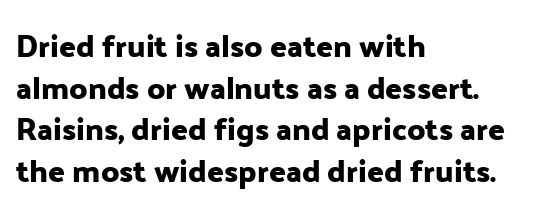
The image shows 31 px sans-serif type, upright; set left-aligned, normal line spacing (1.34x), normal letter spacing, not underlined; low stroke contrast and a medium x-height.
